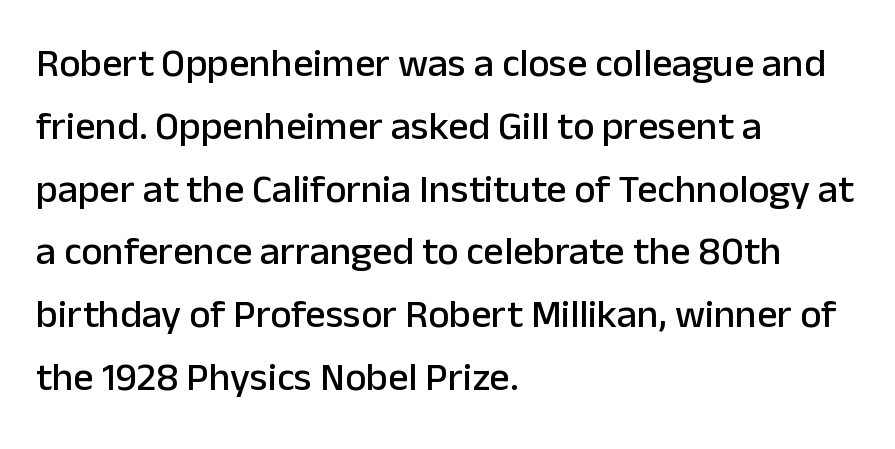
Q: Is the text italic (slanted)? A: No, it is upright.
Q: Is the typeface a serif or a sans-serif typeface? A: Sans-serif.
Q: Is the text underlined? A: No.
Q: How is the paragraph aligned? A: Left-aligned.
Q: Is the spacing between letters normal or unusually wide? A: Normal.
Q: Is the spacing between lines tight, normal or loose? A: Normal.
Q: Width (condensed, normal, or wide)? A: Normal.
Q: Stroke contrast? A: Low.
Q: x-height? A: Medium.
Q: Monospaced? A: No.
